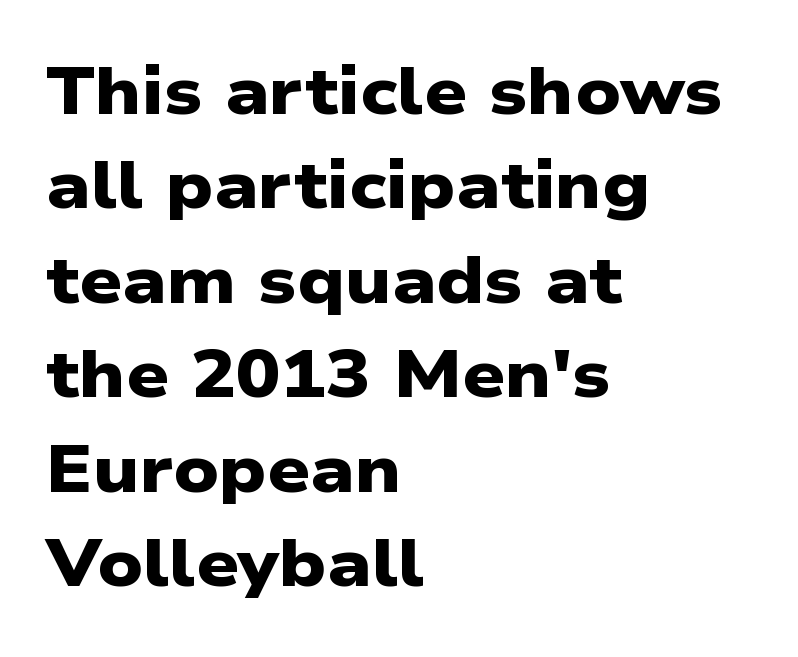
Q: Is the text bold? A: Yes.
Q: Is the typeface a serif or a sans-serif typeface? A: Sans-serif.
Q: Is the text underlined? A: No.
Q: How is the paragraph aligned? A: Left-aligned.
Q: Is the spacing between letters normal or unusually wide? A: Normal.
Q: Is the spacing between lines tight, normal or loose? A: Normal.
Q: Width (condensed, normal, or wide)? A: Wide.
Q: Stroke contrast? A: Low.
Q: x-height? A: Medium.
Q: Monospaced? A: No.
